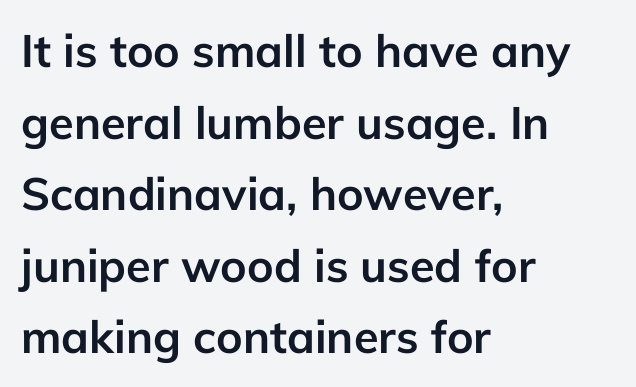
Caption: bold face, heavy strokes. Underline: absent. The passage shown has conventional tracking throughout. No italicization has been applied; the sample stays upright. Honestly, the row spacing looks completely unremarkable. Which margin do the lines hug? The left one — the right edge is uneven.
